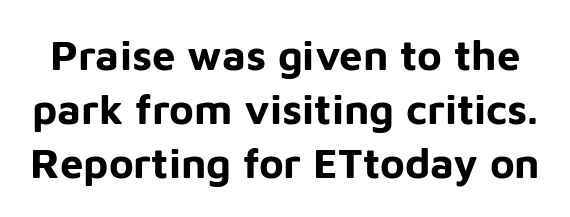
The font family rendered here belongs to the sans-serif group. Italic? Not at all — the glyphs are vertical. Unmarked baselines from the first word to the last. Is this a fixed-width face? No — the glyphs have proportional, varying widths. These lines keep a tight, regular rhythm from letter to letter. Plenty of ink on the page — the face is bold.
